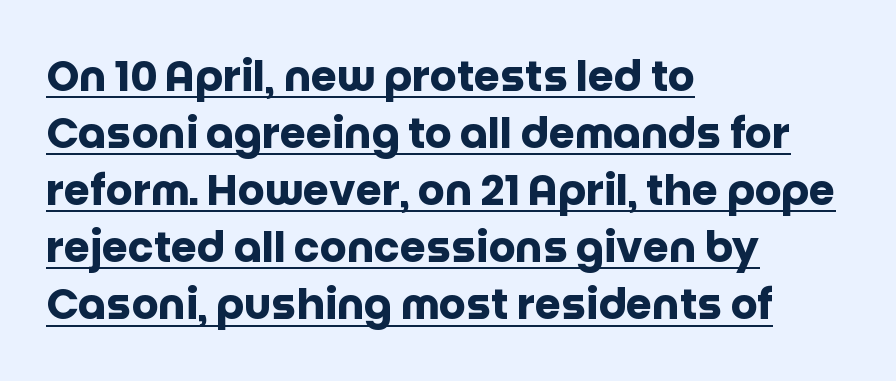
The axis of the letterforms is exactly vertical. The text block is weighted toward the left margin, trailing off unevenly rightward. Heft: maximum for text — a bold. Here the designer chose a conventional face with non-uniform glyph widths. Is the letter spacing exaggerated? No — it looks like the ordinary default. You can tell from the bare stems that sans-serif type was used.
